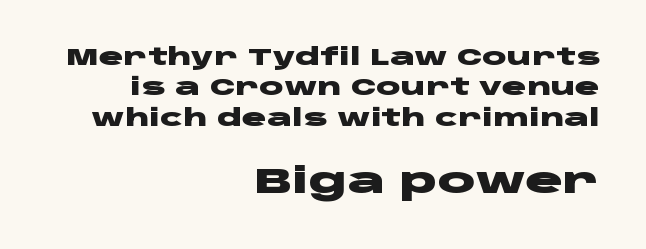
Q: Is the text bold? A: Yes.
Q: Is the text italic (slanted)? A: No, it is upright.
Q: Is the typeface a serif or a sans-serif typeface? A: Sans-serif.
Q: Is the text underlined? A: No.
Q: How is the paragraph aligned? A: Right-aligned.
Q: Is the spacing between letters normal or unusually wide? A: Normal.
Q: Is the spacing between lines tight, normal or loose? A: Normal.
Q: Which block of text is set in a larger size, the first (top) or the second (bottom)? A: The second (bottom) one.
Q: Width (condensed, normal, or wide)? A: Wide.
Q: Stroke contrast? A: Low.
Q: x-height? A: Large.
Q: Monospaced? A: No.
